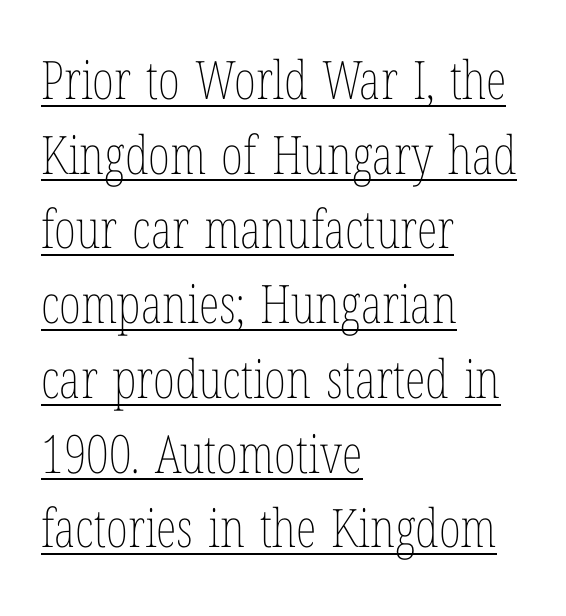
Q: Is the text bold? A: No.
Q: Is the text italic (slanted)? A: No, it is upright.
Q: Is the text underlined? A: Yes.
Q: How is the paragraph aligned? A: Left-aligned.
Q: Is the spacing between letters normal or unusually wide? A: Normal.
Q: Is the spacing between lines tight, normal or loose? A: Normal.
Q: Width (condensed, normal, or wide)? A: Condensed.
Q: Stroke contrast? A: Low.
Q: x-height? A: Medium.
Q: Monospaced? A: No.
